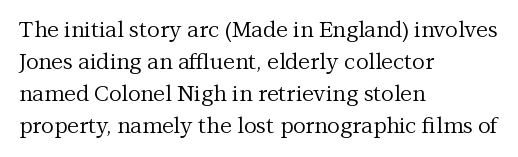
This sample uses an upright cut, with every glyph sitting square on the baseline. Check the space under the baseline: it is left empty. These lines are set flush left with a ragged right edge. Weight: not bold — regular or lighter.
